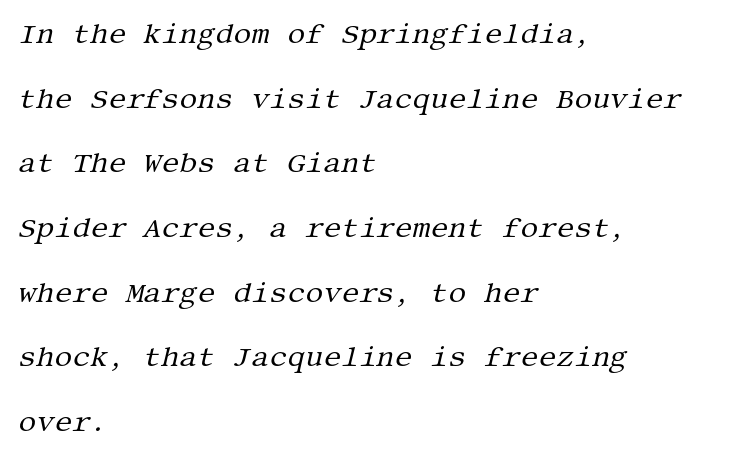
The image shows 28 px regular-weight serif type, italic (leaning right); set left-aligned, loose line spacing (2.31x), normal letter spacing, not underlined; medium stroke contrast and a large x-height.
